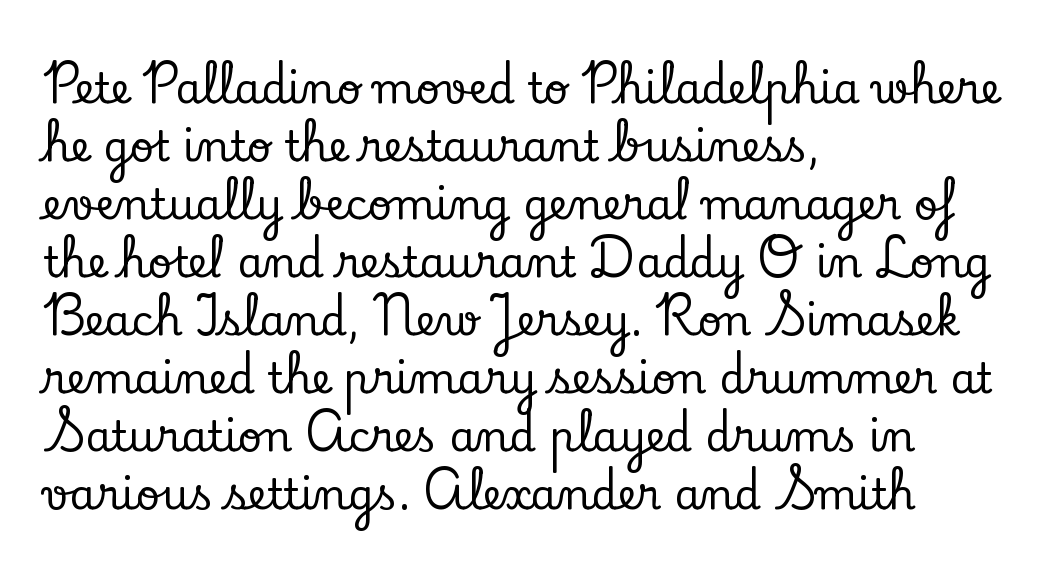
{"serif": "yes", "italic": "no", "width": "normal", "stroke_contrast": "low", "x_height": "small", "monospaced": "no", "underline": "no", "align": "left", "line_spacing": "normal", "line_spacing_ratio": 1.38, "letter_spacing": "normal", "letter_spacing_em": 0.0, "glyph_px": 42}
